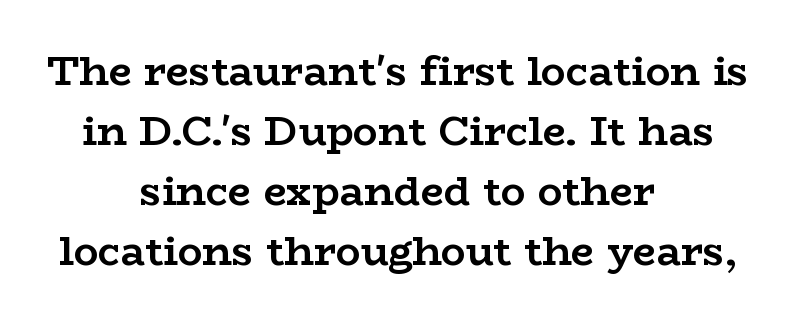
{"serif": "yes", "italic": "no", "bold": "yes", "weight": "semibold", "width": "wide", "stroke_contrast": "low", "x_height": "medium", "monospaced": "no", "underline": "no", "align": "center", "line_spacing": "normal", "line_spacing_ratio": 1.46, "letter_spacing": "normal", "letter_spacing_em": 0.0, "glyph_px": 41}
